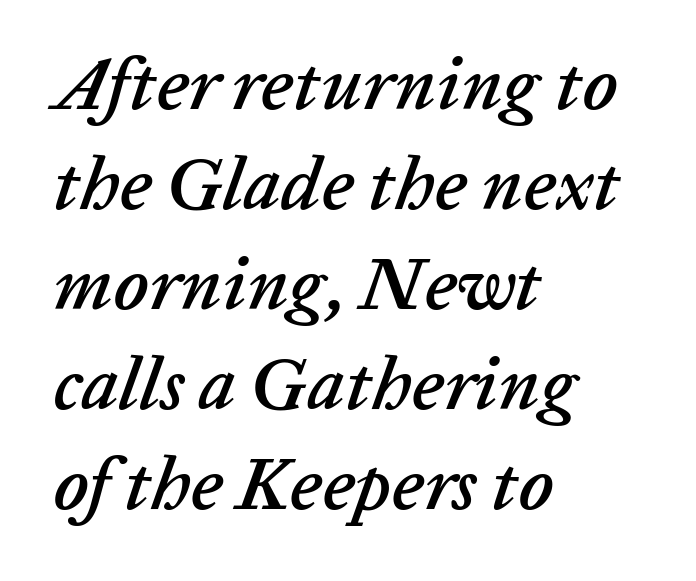
Q: Is the text italic (slanted)? A: Yes, it leans right by about 20 degrees.
Q: Is the text underlined? A: No.
Q: How is the paragraph aligned? A: Left-aligned.
Q: Is the spacing between letters normal or unusually wide? A: Normal.
Q: Is the spacing between lines tight, normal or loose? A: Normal.
Q: Width (condensed, normal, or wide)? A: Normal.
Q: Stroke contrast? A: Low.
Q: x-height? A: Medium.
Q: Monospaced? A: No.
